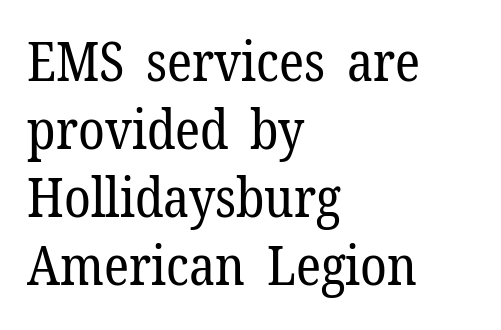
{"serif": "yes", "italic": "no", "bold": "no", "weight": "regular", "width": "normal", "stroke_contrast": "low", "x_height": "medium", "monospaced": "no", "underline": "no", "align": "left", "line_spacing": "normal", "line_spacing_ratio": 1.26, "letter_spacing": "normal", "letter_spacing_em": 0.0, "glyph_px": 54}
